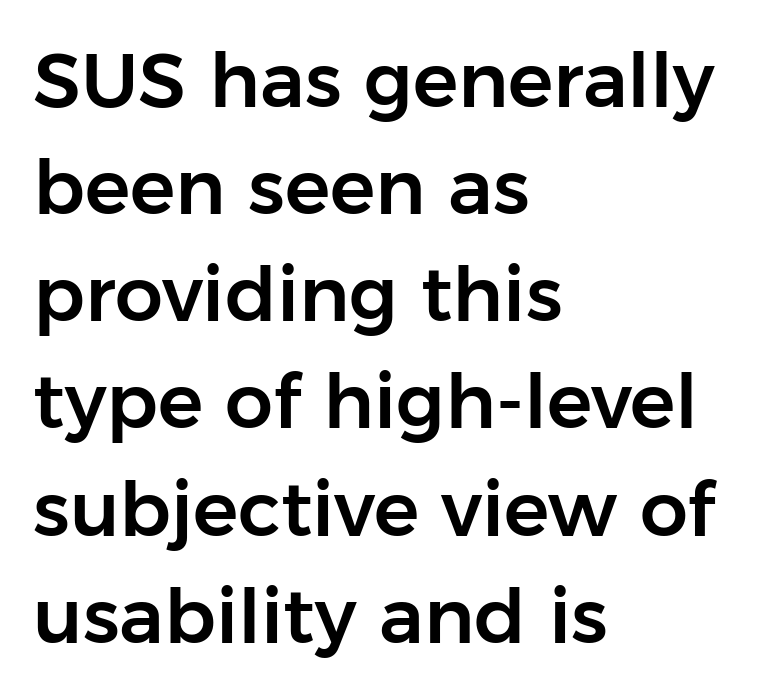
The image shows 76 px sans-serif type, upright; set left-aligned, normal line spacing (1.41x), normal letter spacing, not underlined; low stroke contrast and a medium x-height.
